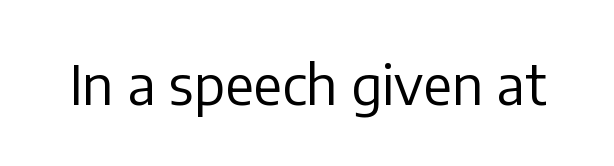
Q: Is the text bold? A: No.
Q: Is the text italic (slanted)? A: No, it is upright.
Q: Is the typeface a serif or a sans-serif typeface? A: Sans-serif.
Q: Is the text underlined? A: No.
Q: Is the spacing between letters normal or unusually wide? A: Normal.
Q: Width (condensed, normal, or wide)? A: Normal.
Q: Stroke contrast? A: Low.
Q: x-height? A: Medium.
Q: Monospaced? A: No.
